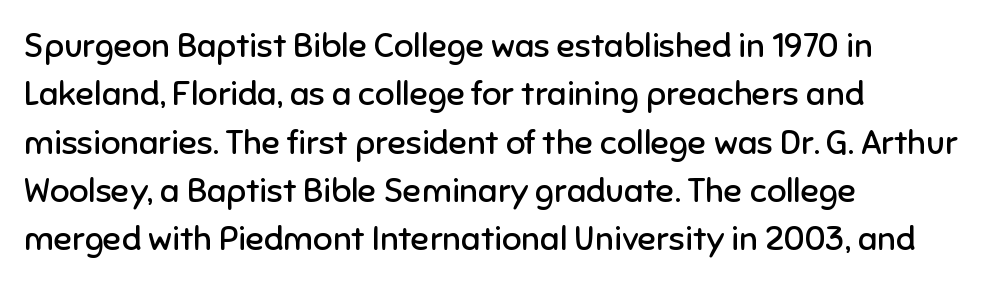
{"serif": "no", "italic": "no", "bold": "no", "weight": "regular", "width": "normal", "stroke_contrast": "low", "x_height": "medium", "monospaced": "no", "underline": "no", "align": "left", "line_spacing": "normal", "line_spacing_ratio": 1.42, "letter_spacing": "normal", "letter_spacing_em": 0.0, "glyph_px": 34}
